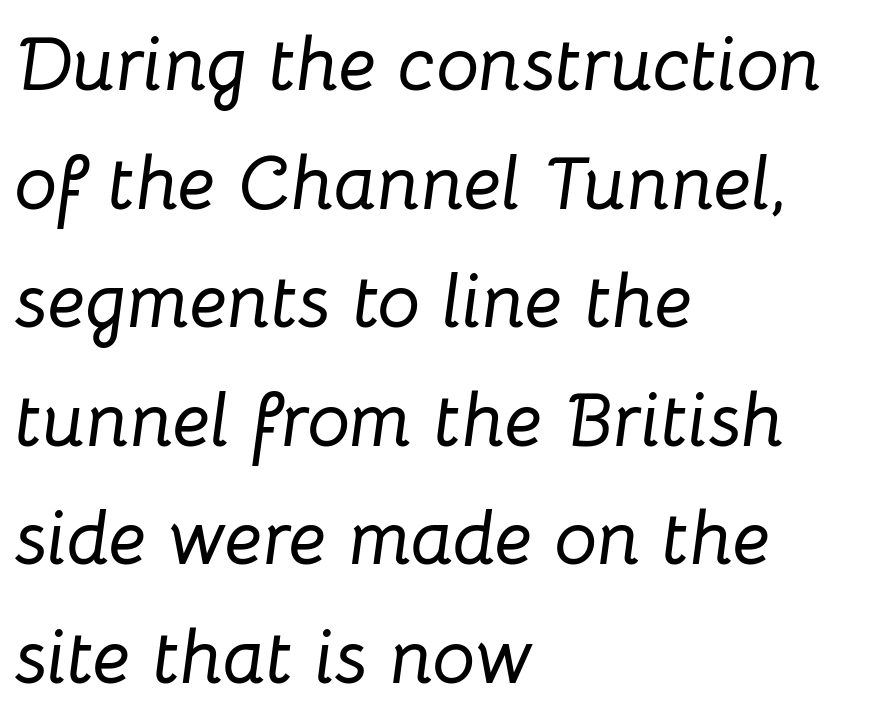
Students, observe: this is what conventionally led text looks like. Does extra space separate the letters? No, they use regular spacing. Unmarked baselines from the first word to the last. Casual observation: everything's shoved over to the left. Is this a fixed-width face? No — the glyphs have proportional, varying widths. Every character sits at an angle, as italics do.
